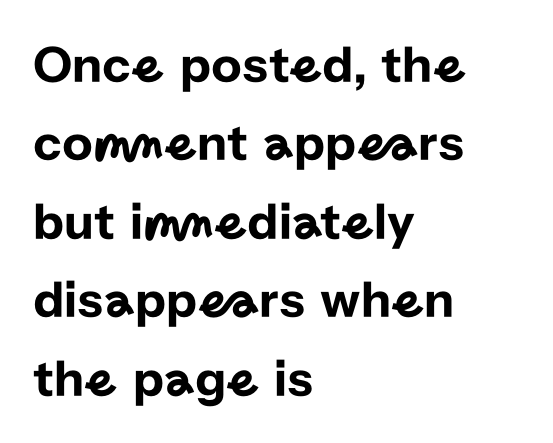
No word sits above an underline. The lettering holds an erect, upright posture throughout. The ragged edge is on the right, which tells us the setting is flush left. Typographically, this falls in the sans-serif category. The rendering uses natural spacing where letterforms have individual widths.
